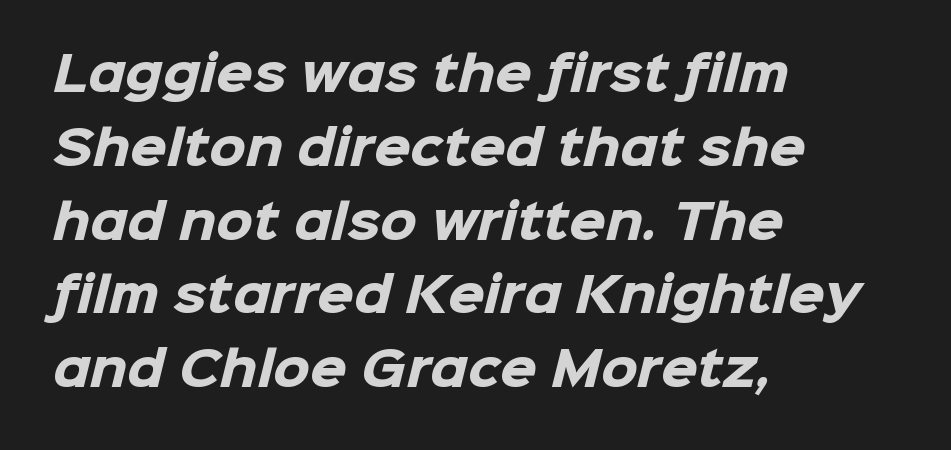
The image shows 47 px heavy sans-serif type; set left-aligned, normal line spacing (1.57x), normal letter spacing, not underlined; low stroke contrast and a medium x-height.
